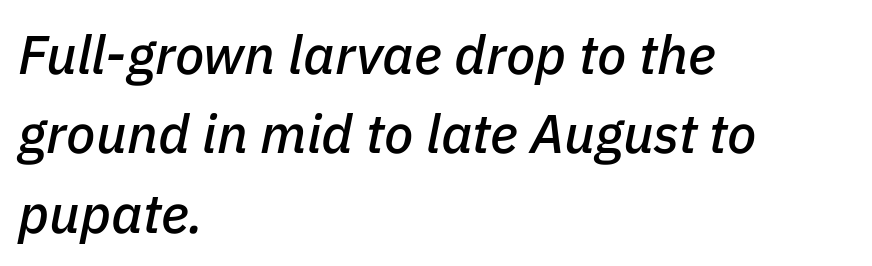
{"italic": "yes", "lean": "right", "slant_degrees": 11, "width": "normal", "stroke_contrast": "low", "x_height": "medium", "monospaced": "no", "underline": "no", "align": "left", "line_spacing": "normal", "line_spacing_ratio": 1.47, "letter_spacing": "normal", "letter_spacing_em": 0.0, "glyph_px": 54}
